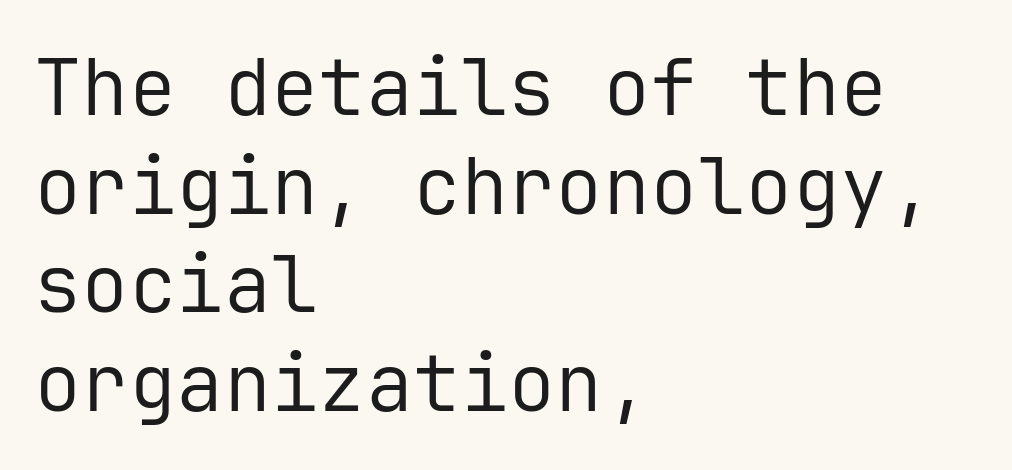
The image shows 79 px regular-weight sans-serif type, upright, monospaced; set left-aligned, normal line spacing (1.25x), normal letter spacing, not underlined; low stroke contrast and a medium x-height.
